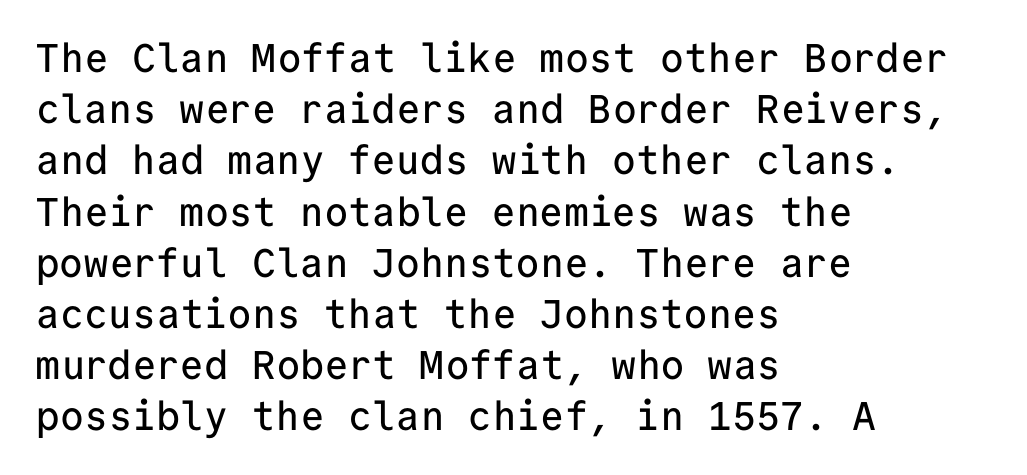
Q: Is the text italic (slanted)? A: No, it is upright.
Q: Is the typeface a serif or a sans-serif typeface? A: Sans-serif.
Q: Is the text underlined? A: No.
Q: How is the paragraph aligned? A: Left-aligned.
Q: Is the spacing between letters normal or unusually wide? A: Normal.
Q: Is the spacing between lines tight, normal or loose? A: Normal.
Q: Width (condensed, normal, or wide)? A: Normal.
Q: Stroke contrast? A: Low.
Q: x-height? A: Medium.
Q: Monospaced? A: Yes.
